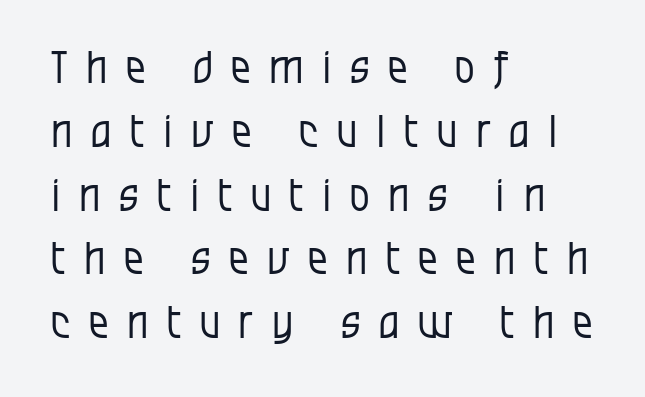
Vertical spacing — default. Substantial extra tracking has been applied to these lines. The face used here is proportionally spaced, like ordinary book or web type. Rule under the text: the space is simply empty. Is there any slant? The stems are plumb. A classic flush-left, rag-right setting is used for this passage.
